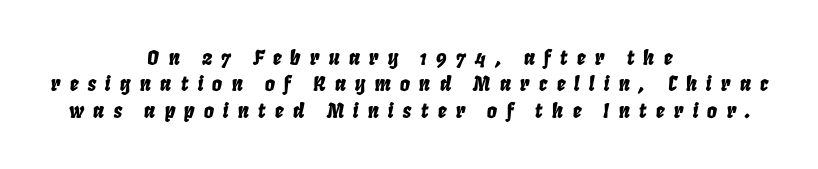
Q: Is the text italic (slanted)? A: Yes, it leans right by about 8 degrees.
Q: Is the text underlined? A: No.
Q: How is the paragraph aligned? A: Centered.
Q: Is the spacing between letters normal or unusually wide? A: Unusually wide.
Q: Is the spacing between lines tight, normal or loose? A: Normal.
